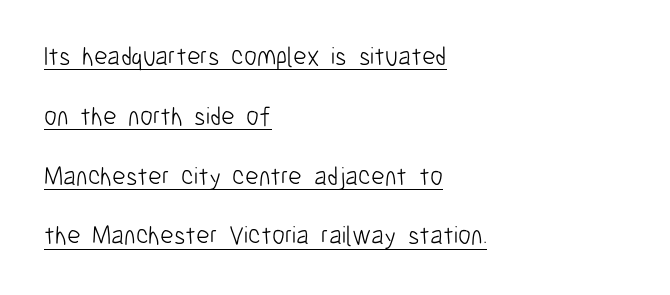
Q: Is the text bold? A: No.
Q: Is the text italic (slanted)? A: No, it is upright.
Q: Is the text underlined? A: Yes.
Q: How is the paragraph aligned? A: Left-aligned.
Q: Is the spacing between letters normal or unusually wide? A: Normal.
Q: Is the spacing between lines tight, normal or loose? A: Loose.
